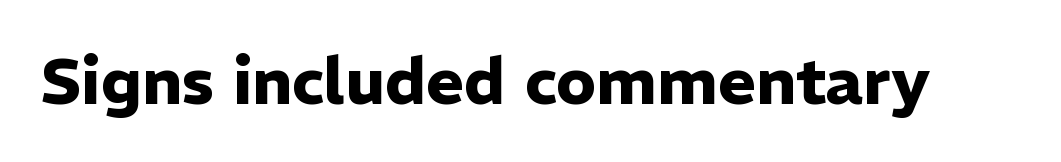
The image shows 65 px heavy sans-serif type, upright; set normal letter spacing, not underlined; low stroke contrast and a medium x-height.
